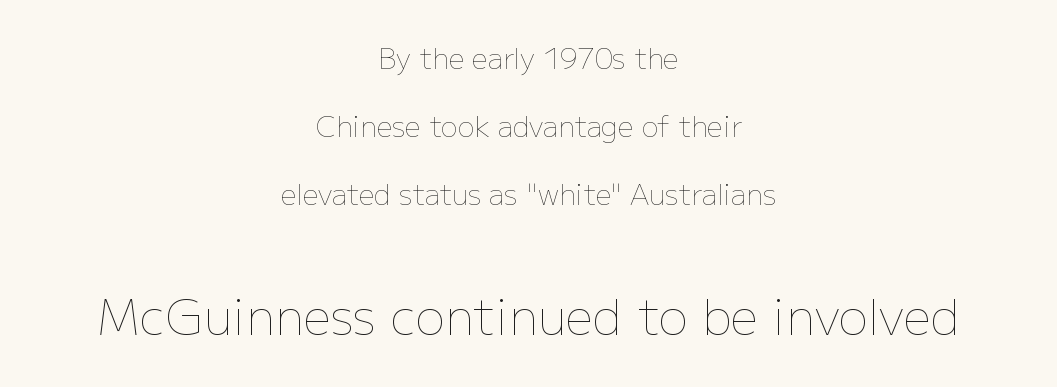
Line spacing here is loose. A bare baseline throughout the passage. Letter spacing: default. Stroke thickness stays within the range of a standard reading face or lighter. The later block is typeset at a bigger size than the earlier block.
